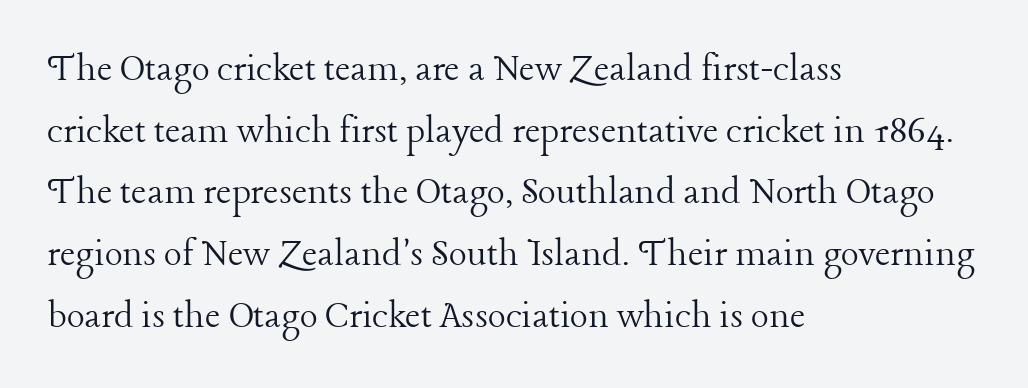
The lines sit at an ordinary, default distance from one another. You could not count columns in this text — the font is proportionally spaced. Does the type have serifs? Yes, each stem ends in a small foot. Is this a heavy cut? Hardly; it is regular or lighter. What stands out about the letter spacing? Nothing — it is the standard amount. The font's upright variant was chosen for this text.
